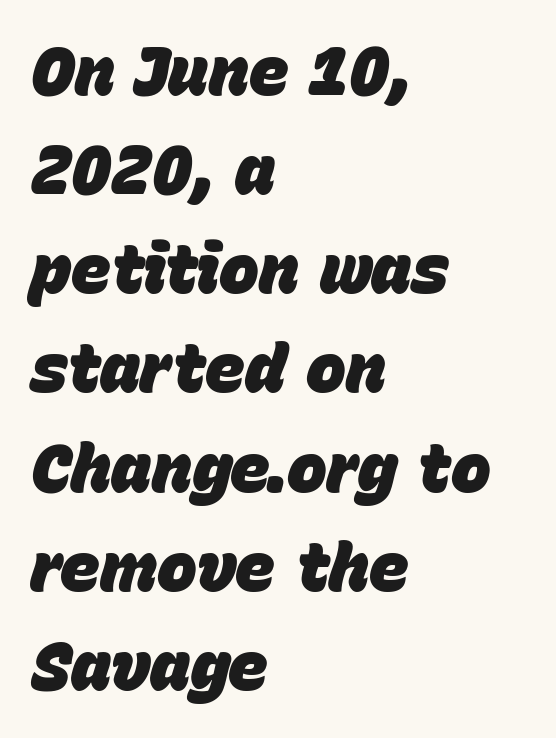
Proportional: the letters do not fall into vertical columns. The text carries the slant typical of an italic or oblique font. Students, note that the glyphs here touch the page at normal intervals. Line spacing here is normal. Bare-footed words on every line. Casual observation: everything's shoved over to the left.
